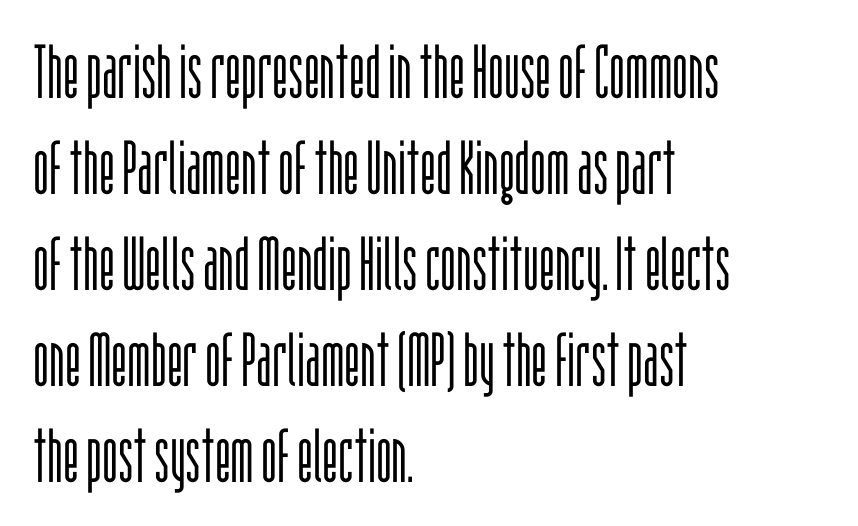
{"serif": "no", "italic": "no", "bold": "no", "weight": "light", "width": "condensed", "stroke_contrast": "low", "x_height": "large", "monospaced": "no", "underline": "no", "align": "left", "line_spacing": "normal", "line_spacing_ratio": 1.28, "letter_spacing": "normal", "letter_spacing_em": 0.0, "glyph_px": 75}
